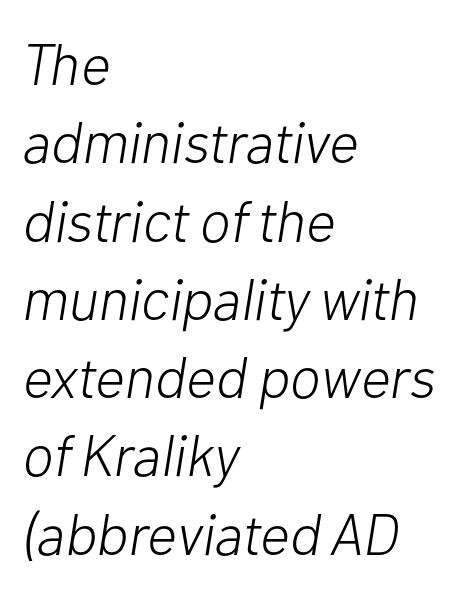
Q: Is the text bold? A: No.
Q: Is the text italic (slanted)? A: Yes, it leans right by about 10 degrees.
Q: Is the text underlined? A: No.
Q: How is the paragraph aligned? A: Left-aligned.
Q: Is the spacing between letters normal or unusually wide? A: Normal.
Q: Is the spacing between lines tight, normal or loose? A: Normal.
Q: Width (condensed, normal, or wide)? A: Normal.
Q: Stroke contrast? A: Low.
Q: x-height? A: Medium.
Q: Monospaced? A: No.
